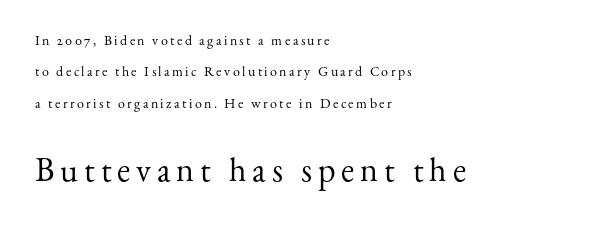
Q: Is the text bold? A: No.
Q: Is the text italic (slanted)? A: No, it is upright.
Q: Is the typeface a serif or a sans-serif typeface? A: Serif.
Q: Is the text underlined? A: No.
Q: How is the paragraph aligned? A: Left-aligned.
Q: Is the spacing between lines tight, normal or loose? A: Loose.
Q: Which block of text is set in a larger size, the first (top) or the second (bottom)? A: The second (bottom) one.
Q: Width (condensed, normal, or wide)? A: Normal.
Q: Stroke contrast? A: Medium.
Q: x-height? A: Small.
Q: Monospaced? A: No.
